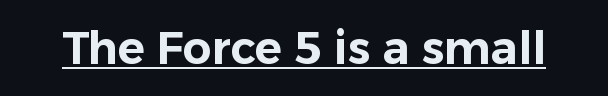
{"serif": "no", "italic": "no", "width": "normal", "stroke_contrast": "low", "x_height": "medium", "monospaced": "no", "underline": "yes", "letter_spacing": "normal", "letter_spacing_em": 0.0, "glyph_px": 45}
